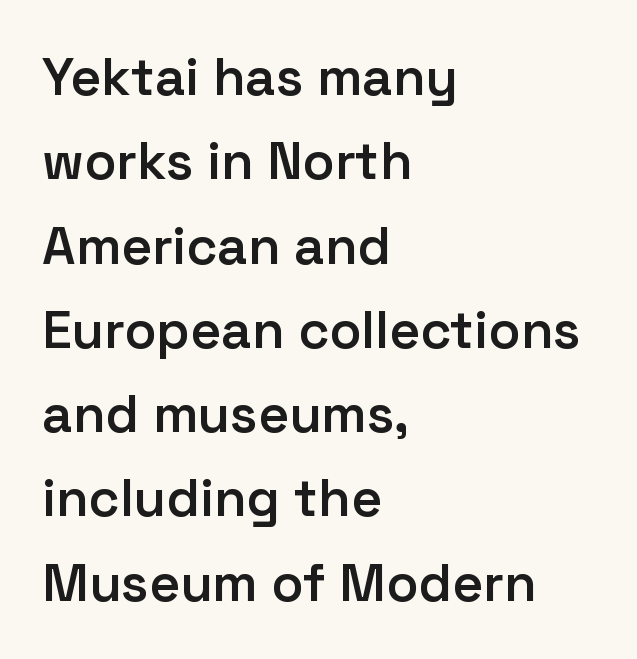
Q: Is the text bold? A: Semi-bold.
Q: Is the text italic (slanted)? A: No, it is upright.
Q: Is the typeface a serif or a sans-serif typeface? A: Sans-serif.
Q: Is the text underlined? A: No.
Q: How is the paragraph aligned? A: Left-aligned.
Q: Is the spacing between letters normal or unusually wide? A: Normal.
Q: Is the spacing between lines tight, normal or loose? A: Normal.
Q: Width (condensed, normal, or wide)? A: Normal.
Q: Stroke contrast? A: Low.
Q: x-height? A: Medium.
Q: Monospaced? A: No.
